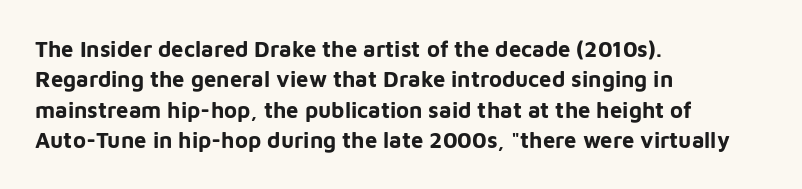
Q: Is the text bold? A: Yes.
Q: Is the text italic (slanted)? A: No, it is upright.
Q: Is the text underlined? A: No.
Q: How is the paragraph aligned? A: Left-aligned.
Q: Is the spacing between letters normal or unusually wide? A: Normal.
Q: Is the spacing between lines tight, normal or loose? A: Normal.
